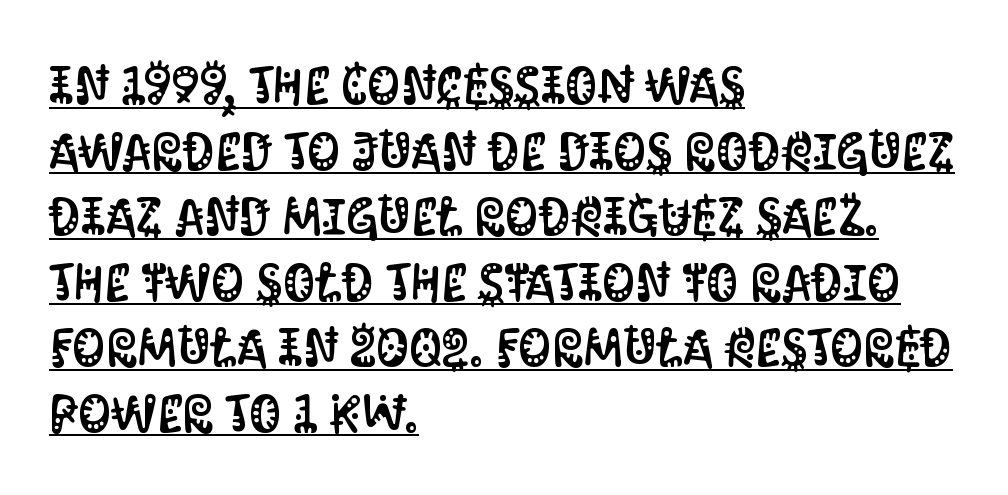
{"serif": "no", "italic": "no", "width": "condensed", "stroke_contrast": "medium", "x_height": "large", "monospaced": "no", "underline": "yes", "align": "left", "line_spacing": "normal", "line_spacing_ratio": 1.26, "letter_spacing": "normal", "letter_spacing_em": 0.0, "glyph_px": 52}
